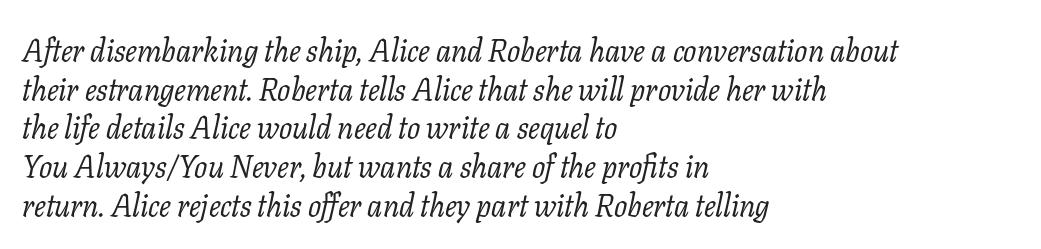
Q: Is the text bold? A: No.
Q: Is the text italic (slanted)? A: Yes, it leans right by about 11 degrees.
Q: Is the typeface a serif or a sans-serif typeface? A: Serif.
Q: Is the text underlined? A: No.
Q: How is the paragraph aligned? A: Left-aligned.
Q: Is the spacing between letters normal or unusually wide? A: Normal.
Q: Is the spacing between lines tight, normal or loose? A: Normal.
Q: Width (condensed, normal, or wide)? A: Normal.
Q: Stroke contrast? A: Low.
Q: x-height? A: Medium.
Q: Monospaced? A: No.
